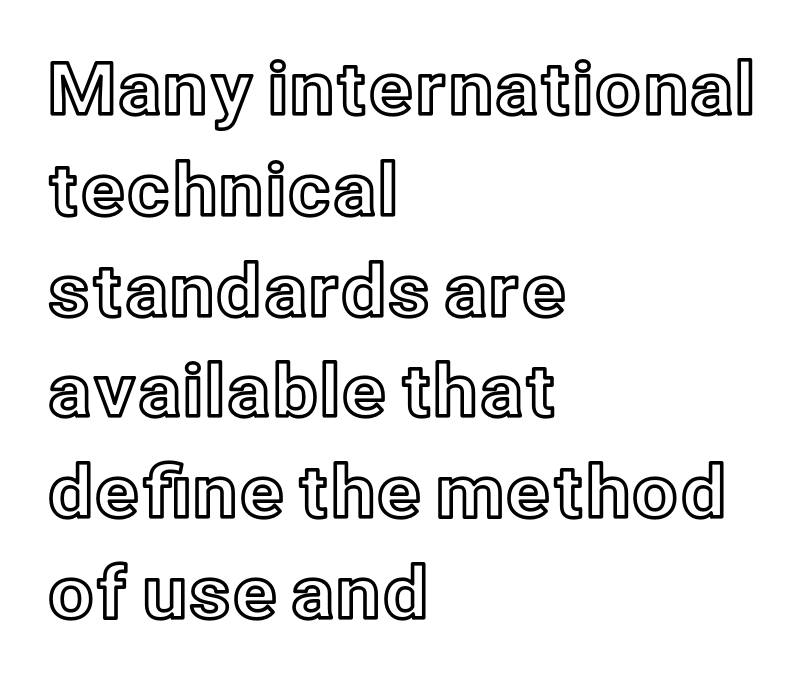
The image shows 72 px text type, upright; set left-aligned, normal line spacing (1.4x), normal letter spacing, not underlined; a medium x-height.
